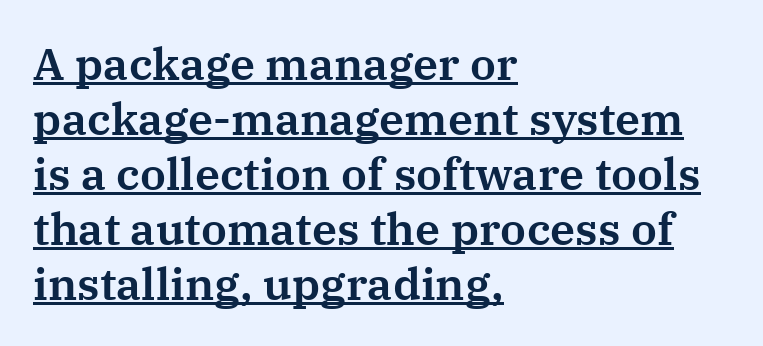
Q: Is the text italic (slanted)? A: No, it is upright.
Q: Is the typeface a serif or a sans-serif typeface? A: Serif.
Q: Is the text underlined? A: Yes.
Q: How is the paragraph aligned? A: Left-aligned.
Q: Is the spacing between letters normal or unusually wide? A: Normal.
Q: Width (condensed, normal, or wide)? A: Normal.
Q: Stroke contrast? A: Medium.
Q: x-height? A: Medium.
Q: Monospaced? A: No.
